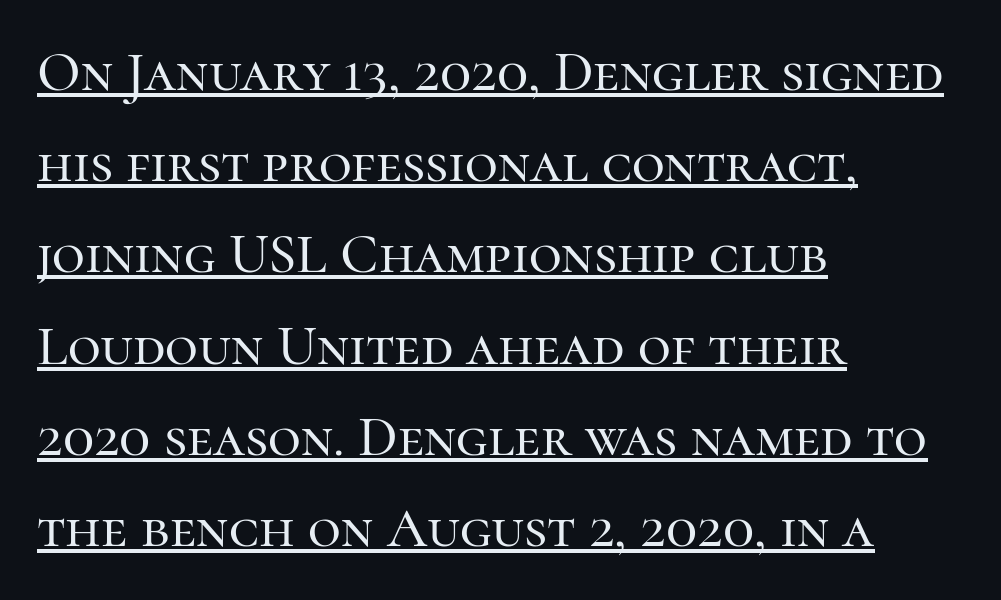
The image shows 57 px serif type, upright; set left-aligned, normal line spacing (1.6x), normal letter spacing, underlined; high stroke contrast and a medium x-height.
